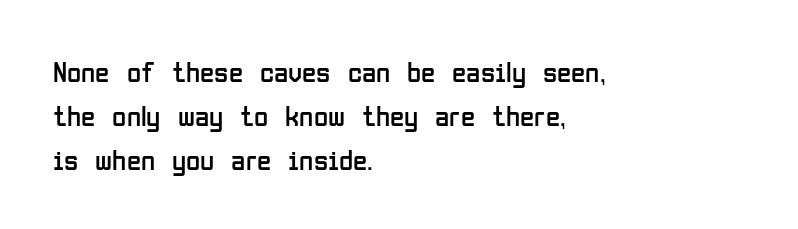
The image shows 29 px regular-weight, condensed sans-serif type, upright; set left-aligned, normal line spacing (1.51x), normal letter spacing, not underlined; low stroke contrast and a medium x-height.
